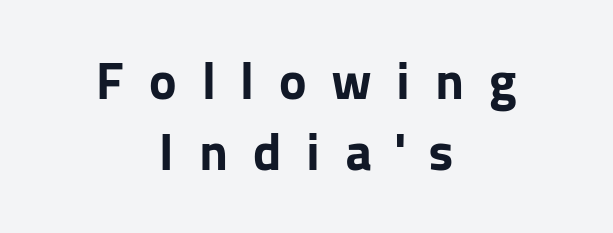
This is heavy type, rendered in bold. This is roman type, the default non-slanted kind. This sample uses a sans-serif face. What's the leading like? Ordinary, nothing unusual. Think of a printed novel: that variable character pitch is what you see here. Which margin do the lines hug? Neither — every line sits in the middle.
